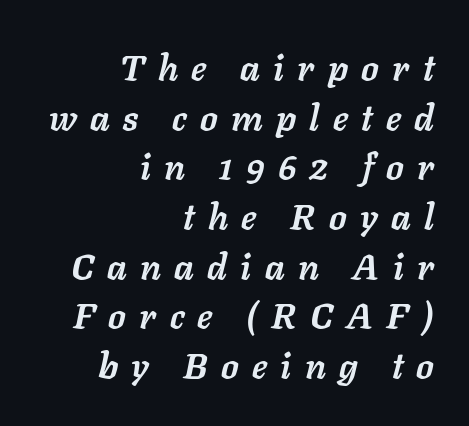
{"italic": "yes", "lean": "right", "slant_degrees": 11, "bold": "yes", "weight": "semibold", "width": "normal", "stroke_contrast": "low", "x_height": "medium", "monospaced": "no", "underline": "no", "align": "right", "line_spacing": "normal", "line_spacing_ratio": 1.38, "letter_spacing": "wide", "letter_spacing_em": 0.37, "glyph_px": 36}
